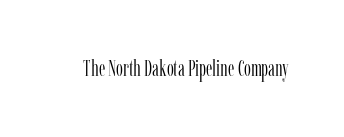
The space directly below the letters is spotless. Quick note: not italic, upright. The line texture is even and compact thanks to regular tracking. These glyphs show unthickened strokes, regular width or finer.
